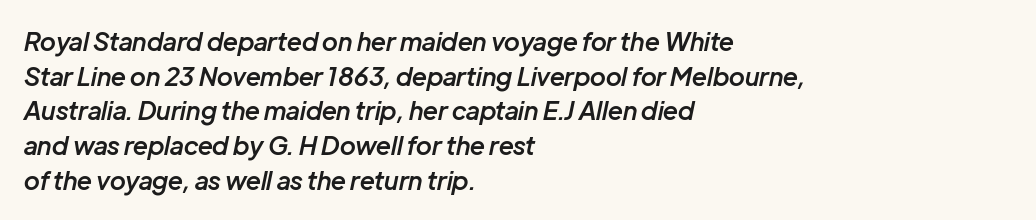
Just letters on the line, the space beneath them empty. Strokes here are thickened, but only to semibold level. These lines were composed using italics. Glyph-to-glyph distance matches everyday printed text. Does the leading feel generous? No, just average.
